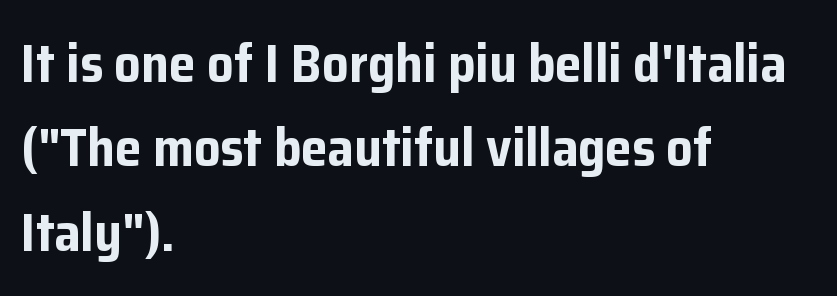
Compared with a centered layout, this one pins lines to the left instead. Rendered with straight, roman letterforms. The face used here is proportionally spaced, like ordinary book or web type. Does extra space separate the letters? No, they use regular spacing. Rule under the text: the space is simply empty.
